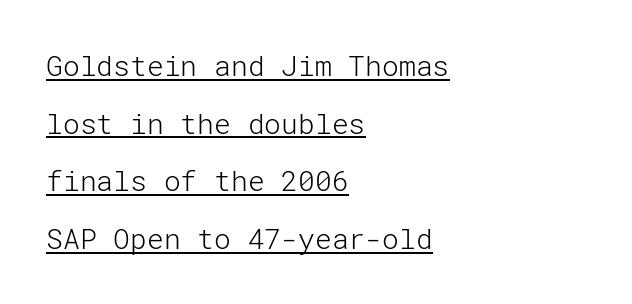
This rendering employs a face without finishing strokes, i.e., a sans-serif. Default kerning and tracking; the words read as compact shapes. The lines are quadded left. The strokes carry an ordinary text weight at most. The lettering stays uniformly vertical, giving the passage a roman look. Emphasis is given by a line drawn under the lettering.
